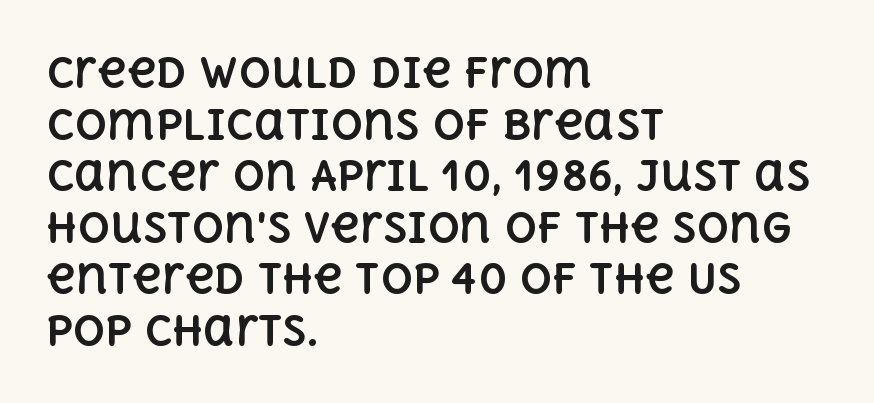
{"italic": "no", "bold": "yes", "weight": "bold", "width": "normal", "x_height": "large", "monospaced": "no", "underline": "no", "align": "left", "line_spacing": "normal", "line_spacing_ratio": 1.29, "letter_spacing": "normal", "letter_spacing_em": 0.0, "glyph_px": 40}
